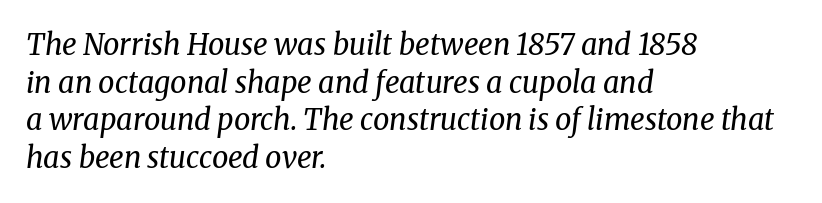
{"serif": "yes", "italic": "yes", "lean": "right", "slant_degrees": 8, "bold": "no", "weight": "regular", "width": "normal", "stroke_contrast": "medium", "x_height": "medium", "monospaced": "no", "underline": "no", "align": "left", "line_spacing": "normal", "line_spacing_ratio": 1.3, "letter_spacing": "normal", "letter_spacing_em": 0.0, "glyph_px": 29}
